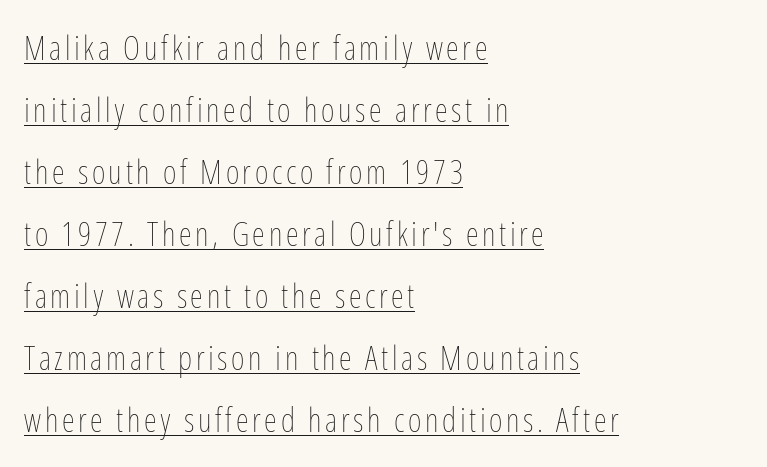
Proportional: the letters do not fall into vertical columns. The weight would be labelled regular, book, light, or lighter still. A typesetter would mark this as roman, not italic. Line beginnings align vertically; line endings do not. The passage shown is underscored from start to finish.
